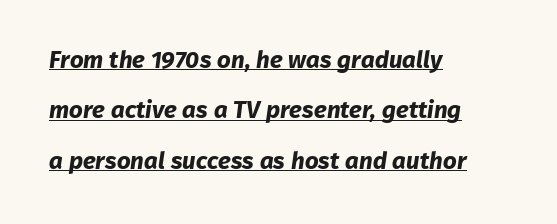
{"bold": "yes", "underline": "yes", "align": "left", "line_spacing": "loose", "line_spacing_ratio": 2.1, "letter_spacing": "normal", "letter_spacing_em": 0.0, "glyph_px": 24}
